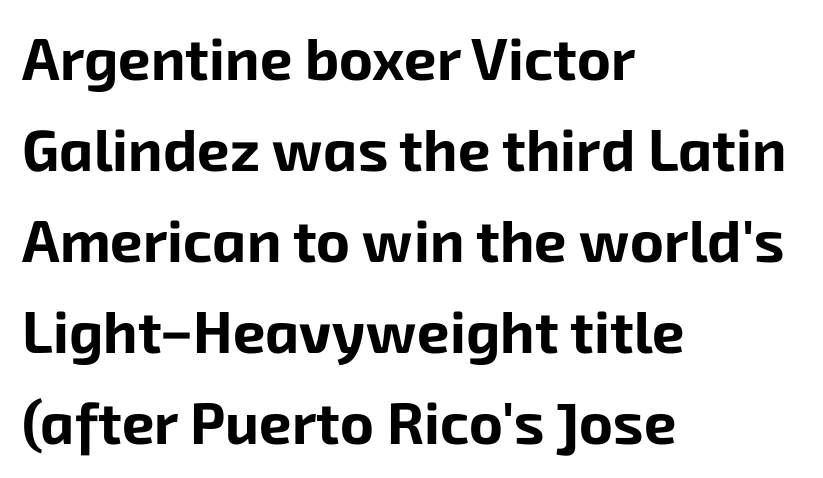
{"serif": "no", "bold": "yes", "weight": "bold", "width": "normal", "stroke_contrast": "low", "x_height": "medium", "monospaced": "no", "underline": "no", "align": "left", "line_spacing": "normal", "line_spacing_ratio": 1.57, "letter_spacing": "normal", "letter_spacing_em": 0.0, "glyph_px": 58}
